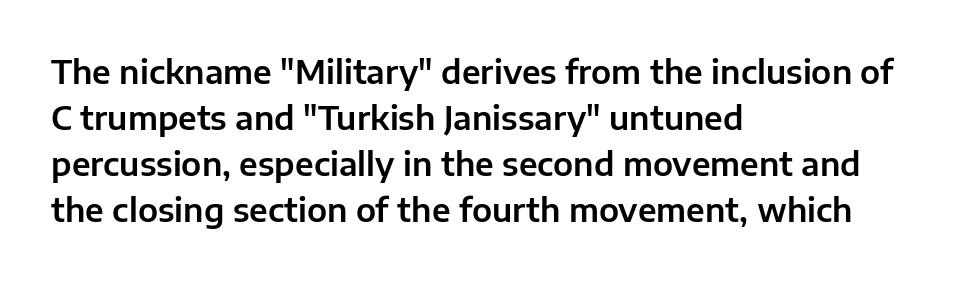
Q: Is the text italic (slanted)? A: No, it is upright.
Q: Is the typeface a serif or a sans-serif typeface? A: Sans-serif.
Q: Is the text underlined? A: No.
Q: How is the paragraph aligned? A: Left-aligned.
Q: Is the spacing between letters normal or unusually wide? A: Normal.
Q: Is the spacing between lines tight, normal or loose? A: Normal.
Q: Width (condensed, normal, or wide)? A: Normal.
Q: Stroke contrast? A: Low.
Q: x-height? A: Medium.
Q: Monospaced? A: No.
